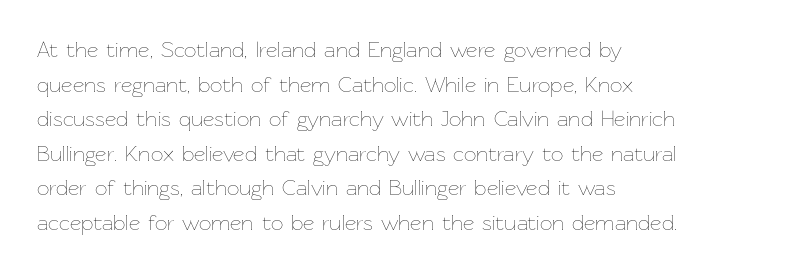
Which margin do the lines hug? The left one — the right edge is uneven. This is roman type, the default non-slanted kind. Summary of vertical rhythm: regular, with standard interline spacing. These glyphs show unthickened strokes, regular width or finer. The rendering keeps characters at their native spacing. The gap between lines stays unmarked.
